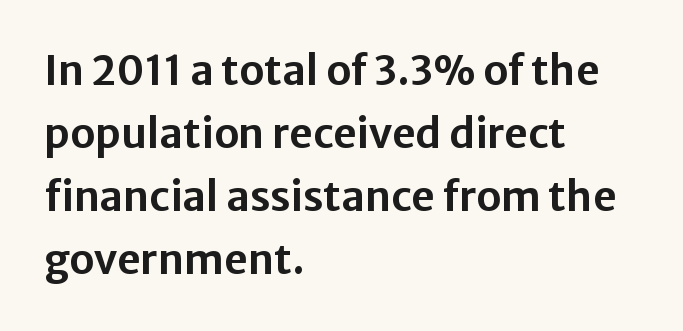
The image shows 41 px sans-serif type, upright; set left-aligned, normal line spacing (1.54x), normal letter spacing, not underlined; low stroke contrast and a medium x-height.
